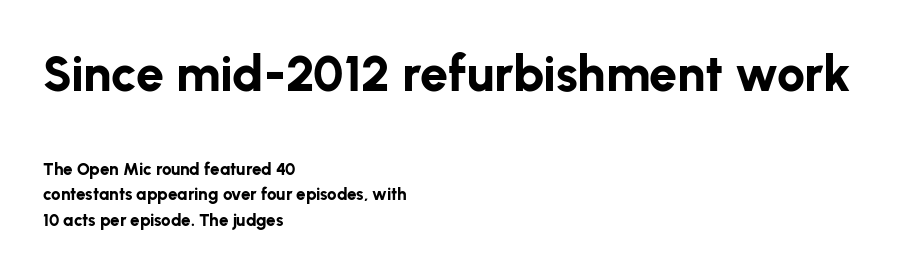
{"serif": "no", "italic": "no", "bold": "yes", "weight": "bold", "width": "normal", "stroke_contrast": "low", "x_height": "medium", "monospaced": "no", "underline": "no", "align": "left", "line_spacing": "normal", "line_spacing_ratio": 1.5, "letter_spacing": "normal", "letter_spacing_em": 0.0, "larger_block": "first", "size_ratio": 2.94, "glyph_px": 50}
